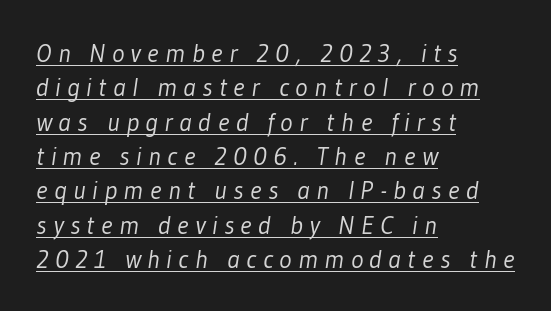
The image shows 26 px text type; set left-aligned, normal line spacing (1.32x), unusually wide letter spacing (+0.25 em), underlined.
